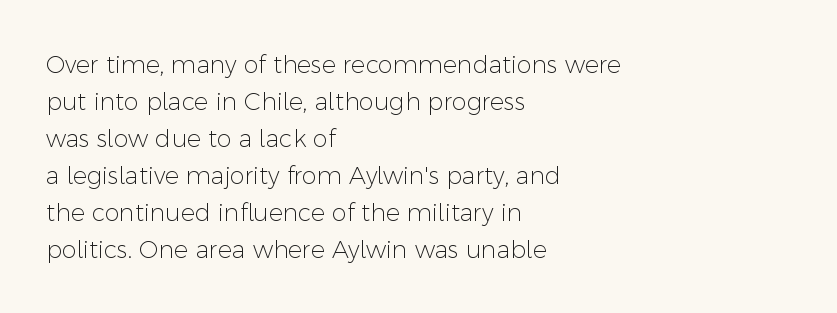
The image shows 24 px text type, upright; set left-aligned, normal line spacing (1.54x), normal letter spacing, not underlined.
